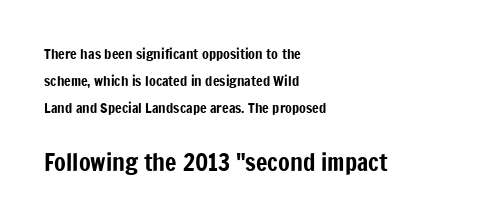
{"italic": "no", "underline": "no", "align": "left", "line_spacing": "loose", "line_spacing_ratio": 1.94, "letter_spacing": "normal", "letter_spacing_em": 0.0, "larger_block": "second", "size_ratio": 1.71, "glyph_px": 24}
